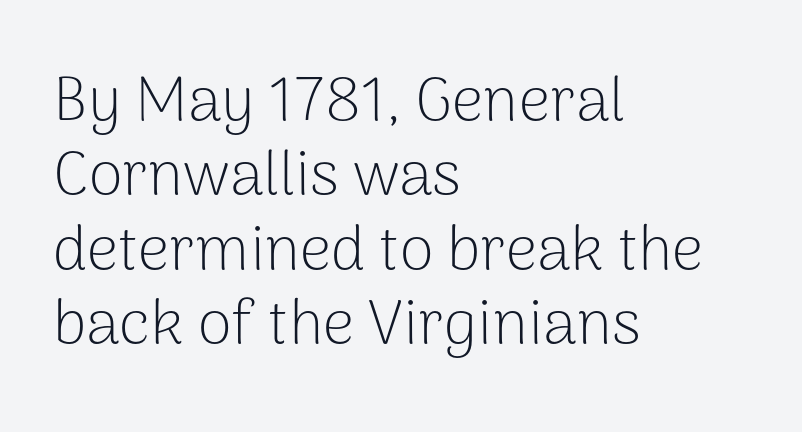
This rendering employs a face without finishing strokes, i.e., a sans-serif. Caption: multi-line text, flush left, ragged right. Posture: upright roman. Decoration check: the copy has no underline. Bold? No — there's no thickening of the strokes.
